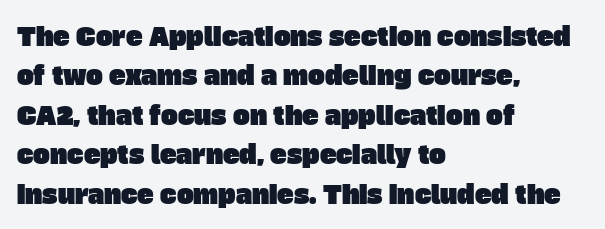
{"underline": "no", "align": "left", "line_spacing": "normal", "line_spacing_ratio": 1.58, "letter_spacing": "normal", "letter_spacing_em": 0.0, "glyph_px": 25}
